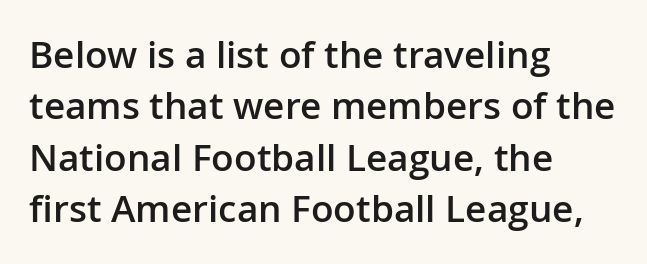
The image shows 37 px semibold sans-serif type, upright; set left-aligned, normal line spacing (1.39x), normal letter spacing, not underlined; low stroke contrast and a medium x-height.
